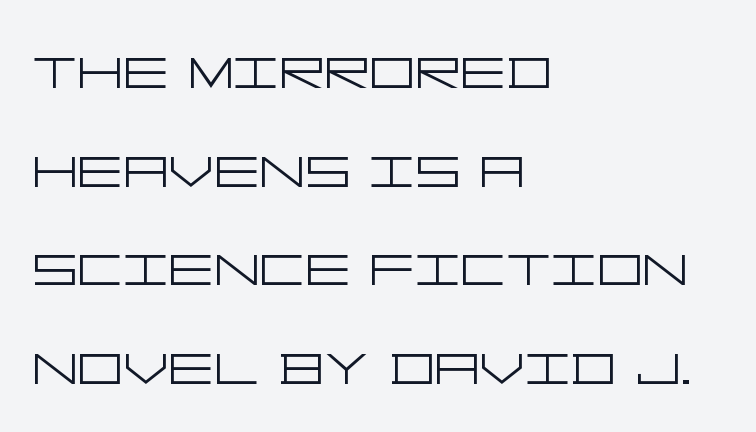
Q: Is the text bold? A: No.
Q: Is the text italic (slanted)? A: No, it is upright.
Q: Is the typeface a serif or a sans-serif typeface? A: Sans-serif.
Q: Is the text underlined? A: No.
Q: How is the paragraph aligned? A: Left-aligned.
Q: Is the spacing between letters normal or unusually wide? A: Normal.
Q: Is the spacing between lines tight, normal or loose? A: Normal.
Q: Width (condensed, normal, or wide)? A: Wide.
Q: Stroke contrast? A: Low.
Q: x-height? A: Large.
